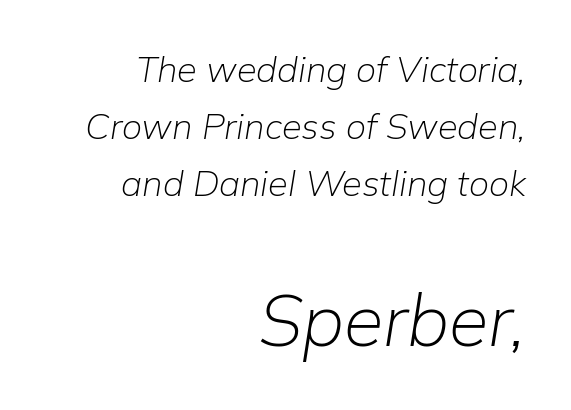
{"italic": "yes", "lean": "right", "slant_degrees": 9, "bold": "no", "weight": "light", "width": "normal", "stroke_contrast": "low", "x_height": "medium", "monospaced": "no", "underline": "no", "align": "right", "line_spacing": "normal", "line_spacing_ratio": 1.58, "letter_spacing": "normal", "letter_spacing_em": 0.0, "larger_block": "second", "size_ratio": 2.0, "glyph_px": 72}
